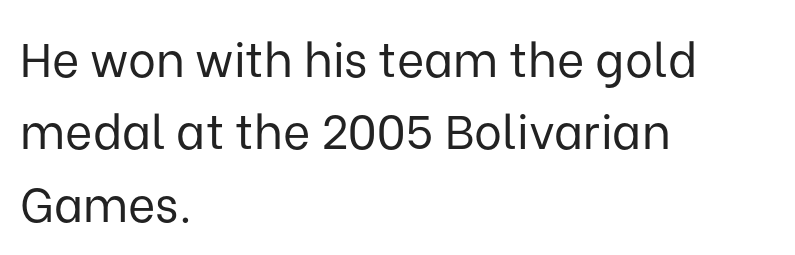
The space directly below the letters is spotless. Weight: not bold — regular or lighter. The glyphs in this specimen are sans serif. Short note: letters normally spaced.
